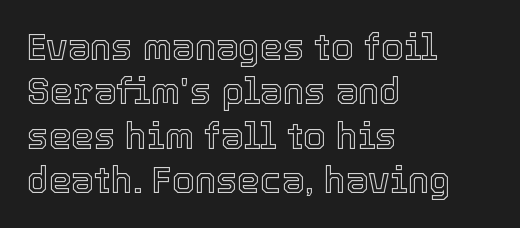
{"italic": "no", "width": "normal", "x_height": "medium", "monospaced": "no", "underline": "no", "align": "left", "line_spacing_ratio": 1.23, "letter_spacing": "normal", "letter_spacing_em": 0.0, "glyph_px": 36}
